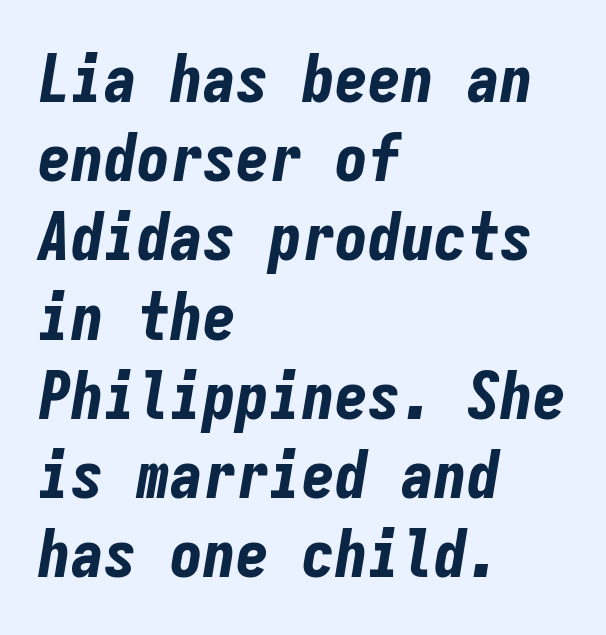
{"italic": "yes", "lean": "right", "slant_degrees": 9, "bold": "yes", "weight": "bold", "width": "condensed", "stroke_contrast": "low", "x_height": "medium", "monospaced": "yes", "underline": "no", "align": "left", "line_spacing_ratio": 1.2, "letter_spacing": "normal", "letter_spacing_em": 0.0, "glyph_px": 66}
